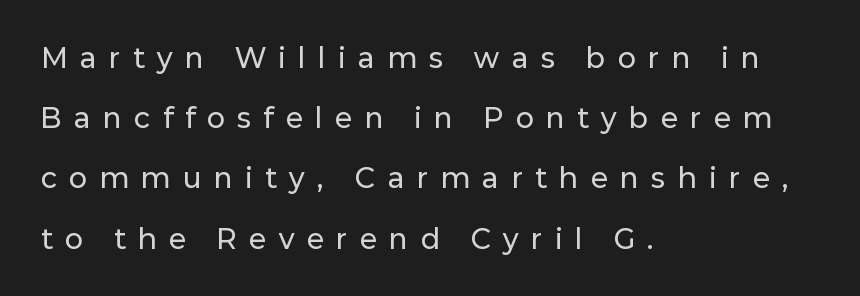
{"italic": "no", "underline": "no", "align": "left", "line_spacing": "loose", "line_spacing_ratio": 2.23, "letter_spacing": "wide", "letter_spacing_em": 0.47, "glyph_px": 27}
